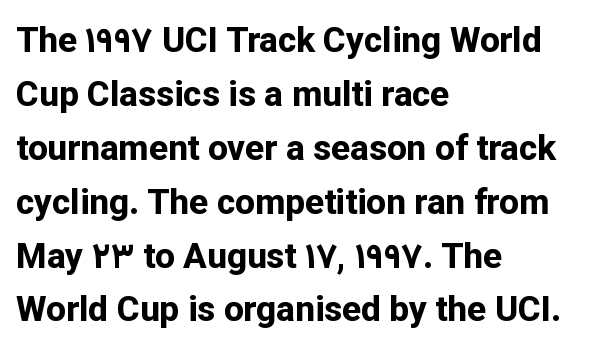
Q: Is the text bold? A: Yes.
Q: Is the text italic (slanted)? A: No, it is upright.
Q: Is the typeface a serif or a sans-serif typeface? A: Sans-serif.
Q: Is the text underlined? A: No.
Q: How is the paragraph aligned? A: Left-aligned.
Q: Is the spacing between letters normal or unusually wide? A: Normal.
Q: Is the spacing between lines tight, normal or loose? A: Normal.
Q: Width (condensed, normal, or wide)? A: Normal.
Q: Stroke contrast? A: Low.
Q: x-height? A: Medium.
Q: Monospaced? A: No.
